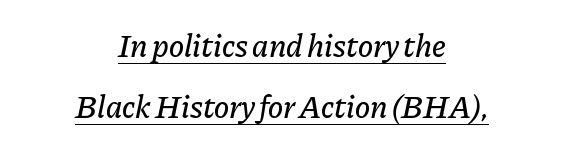
Students, observe the line beneath the letters — that is underlining. Leftover space on each line is divided equally before and after the words. Caption: standard tracking, unaltered. Interline gaps are noticeably wide in this sample. These lines are rendered in a variable-pitch font.
